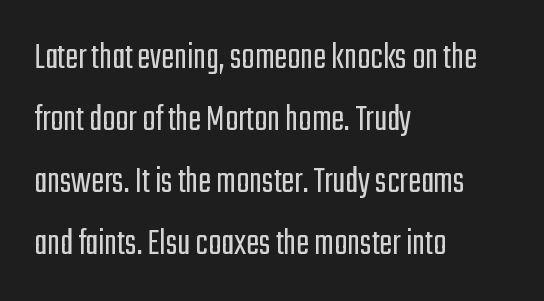
The image shows 39 px light, condensed sans-serif type, upright; set left-aligned, normal line spacing (1.59x), normal letter spacing, not underlined; low stroke contrast and a medium x-height.
